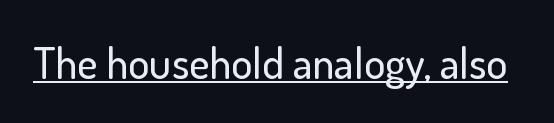
{"serif": "no", "italic": "no", "width": "normal", "stroke_contrast": "low", "x_height": "small", "monospaced": "no", "underline": "yes", "letter_spacing": "normal", "letter_spacing_em": 0.0, "glyph_px": 44}
